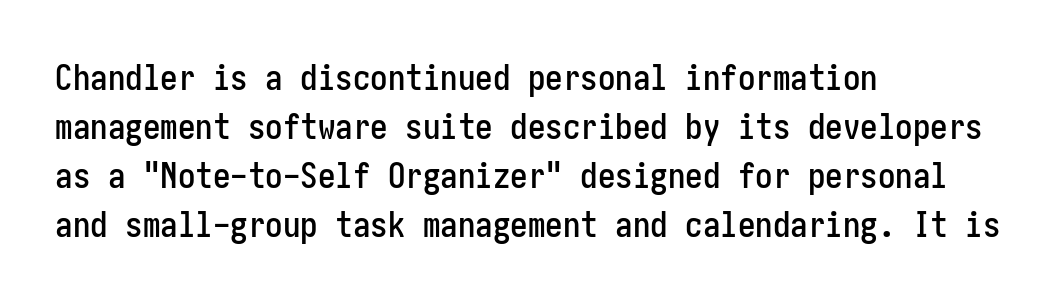
The image shows 35 px condensed sans-serif type, upright; set left-aligned, normal line spacing (1.4x), normal letter spacing, not underlined; low stroke contrast and a medium x-height.
